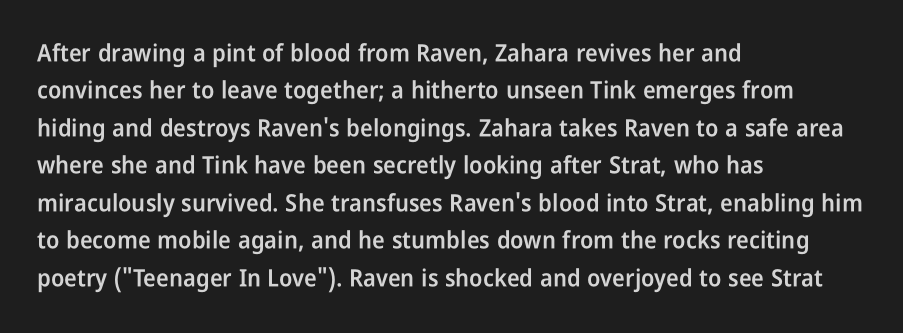
Summary of vertical rhythm: regular, with standard interline spacing. Do the letters lean? They stand straight. The passage is arranged the way most books set body copy — flush left. Bare-footed words on every line. The gaps between neighbouring characters are ordinary and unremarkable.
